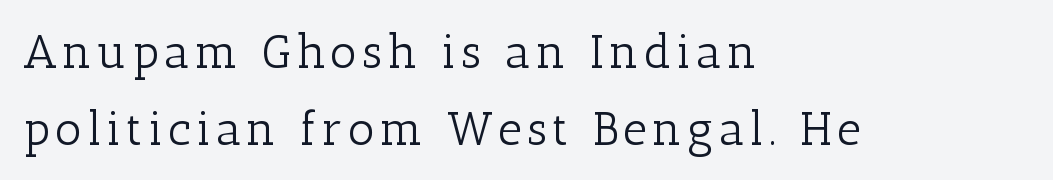
The image shows 47 px light serif type, upright; set left-aligned, normal line spacing (1.63x), not underlined; low stroke contrast and a medium x-height.
